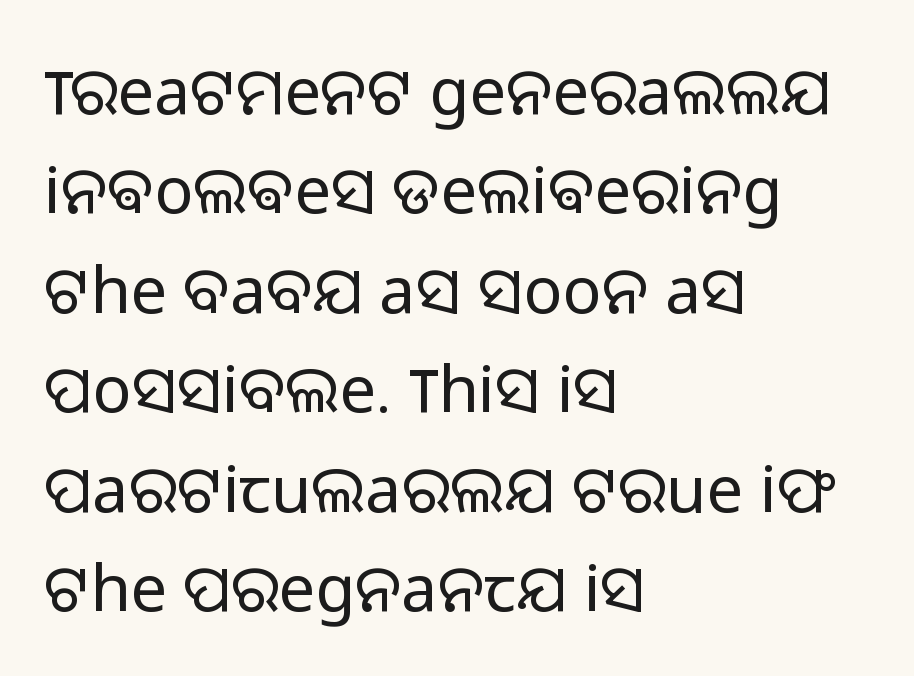
The image shows 65 px light sans-serif type, upright; set left-aligned, normal line spacing (1.53x), normal letter spacing, not underlined; low stroke contrast and a medium x-height.
